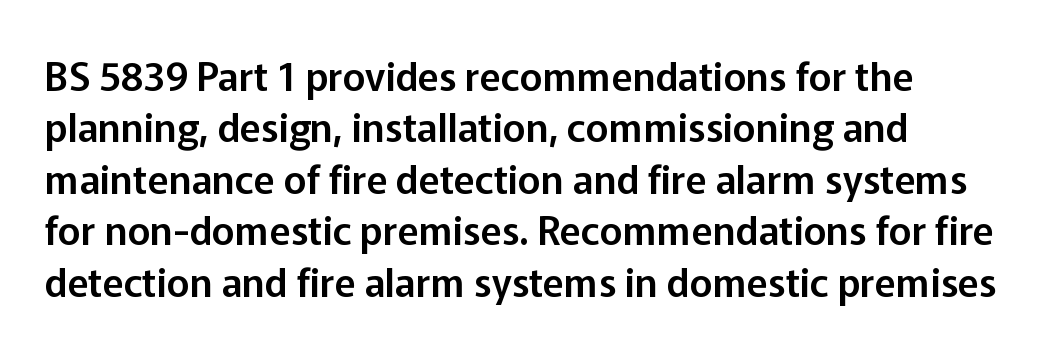
Q: Is the text italic (slanted)? A: No, it is upright.
Q: Is the typeface a serif or a sans-serif typeface? A: Sans-serif.
Q: Is the text underlined? A: No.
Q: How is the paragraph aligned? A: Left-aligned.
Q: Is the spacing between letters normal or unusually wide? A: Normal.
Q: Is the spacing between lines tight, normal or loose? A: Normal.
Q: Width (condensed, normal, or wide)? A: Normal.
Q: Stroke contrast? A: Low.
Q: x-height? A: Medium.
Q: Monospaced? A: No.
